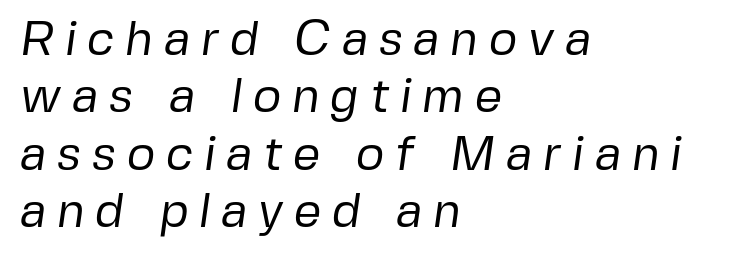
Plain, unruled lines of type. Classification — sans serif. The font sits on the lighter half of the weight spectrum, regular included. Each letter keeps its own natural width here, so spacing adapts to shape. The tracking jumps out immediately: characters are airy and widely separated.
